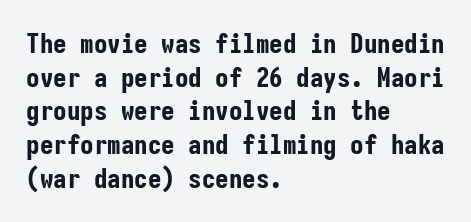
Its strokes are broad and dark, the hallmark of bold type. It's the straight-up-and-down kind of type. Regular leading. Caption: standard tracking, unaltered.
